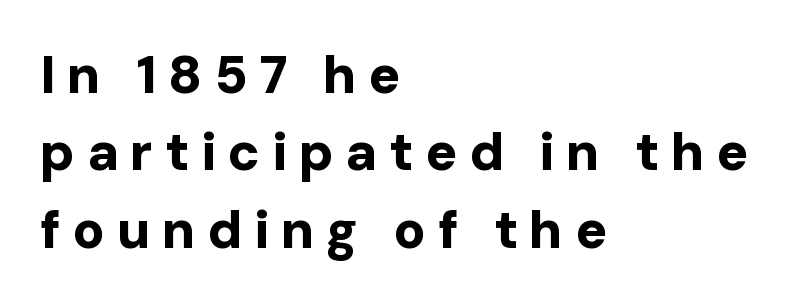
This is heavy type, rendered in bold. Any mark beneath the type? The region is blank. It's the straight-up-and-down kind of type. Each letter's strokes conclude bluntly, with no projecting serifs. These lines are set flush left with a ragged right edge.
